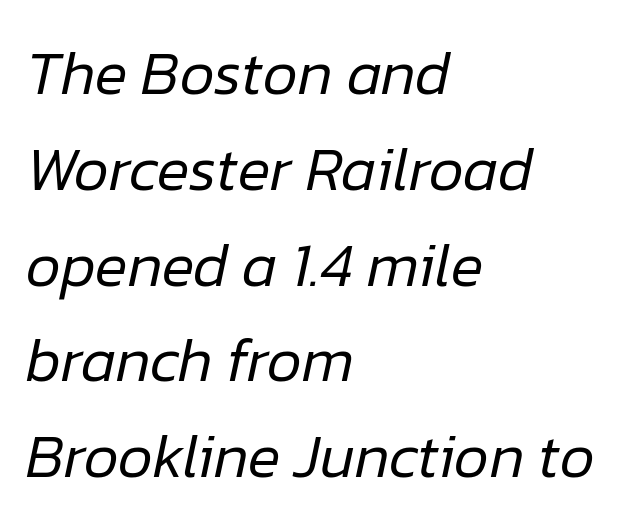
{"italic": "yes", "lean": "right", "slant_degrees": 12, "bold": "no", "weight": "regular", "width": "normal", "stroke_contrast": "low", "x_height": "medium", "monospaced": "no", "underline": "no", "align": "left", "line_spacing": "normal", "line_spacing_ratio": 1.57, "letter_spacing": "normal", "letter_spacing_em": 0.0, "glyph_px": 61}
